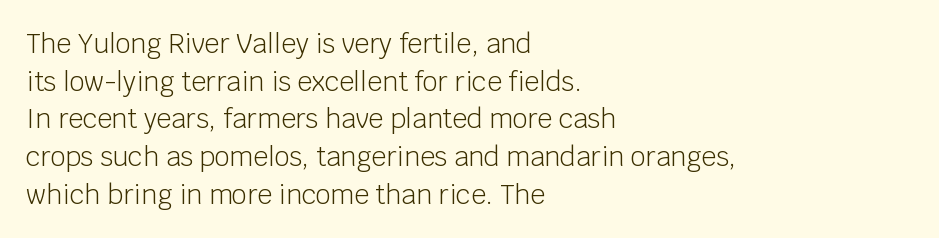
The image shows 26 px text type, upright; set left-aligned, normal line spacing (1.45x), normal letter spacing, not underlined.
